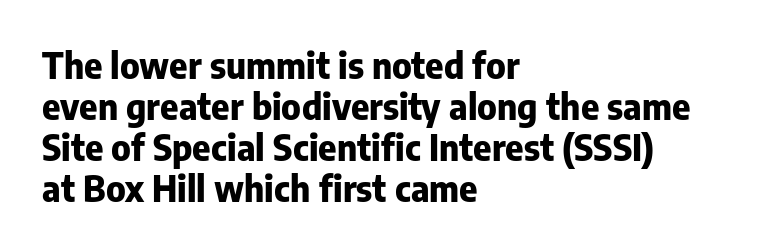
{"serif": "no", "italic": "no", "bold": "yes", "weight": "heavy", "width": "normal", "stroke_contrast": "low", "x_height": "medium", "monospaced": "no", "underline": "no", "align": "left", "line_spacing_ratio": 1.17, "letter_spacing": "normal", "letter_spacing_em": 0.0, "glyph_px": 35}
